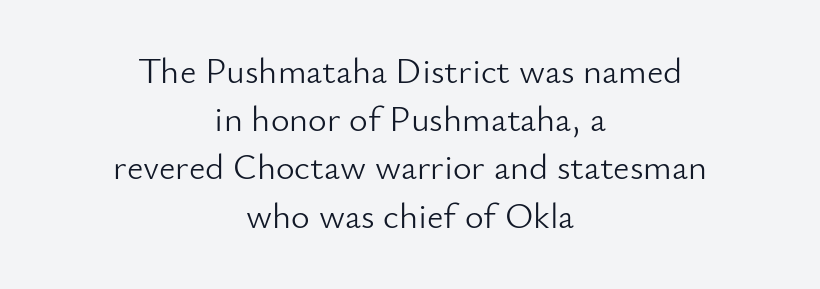
Q: Is the text bold? A: No.
Q: Is the text italic (slanted)? A: No, it is upright.
Q: Is the typeface a serif or a sans-serif typeface? A: Sans-serif.
Q: Is the text underlined? A: No.
Q: How is the paragraph aligned? A: Centered.
Q: Is the spacing between letters normal or unusually wide? A: Normal.
Q: Is the spacing between lines tight, normal or loose? A: Normal.
Q: Width (condensed, normal, or wide)? A: Normal.
Q: Stroke contrast? A: Low.
Q: x-height? A: Small.
Q: Monospaced? A: No.
